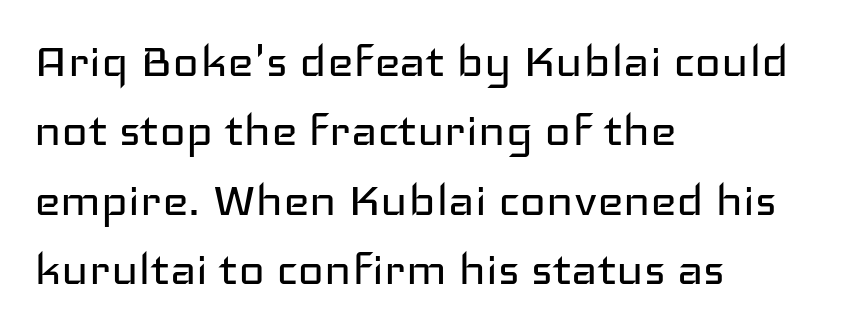
{"serif": "no", "italic": "no", "bold": "no", "weight": "regular", "width": "wide", "stroke_contrast": "low", "x_height": "medium", "monospaced": "no", "underline": "no", "align": "left", "line_spacing_ratio": 1.24, "letter_spacing": "normal", "letter_spacing_em": 0.0, "glyph_px": 56}
